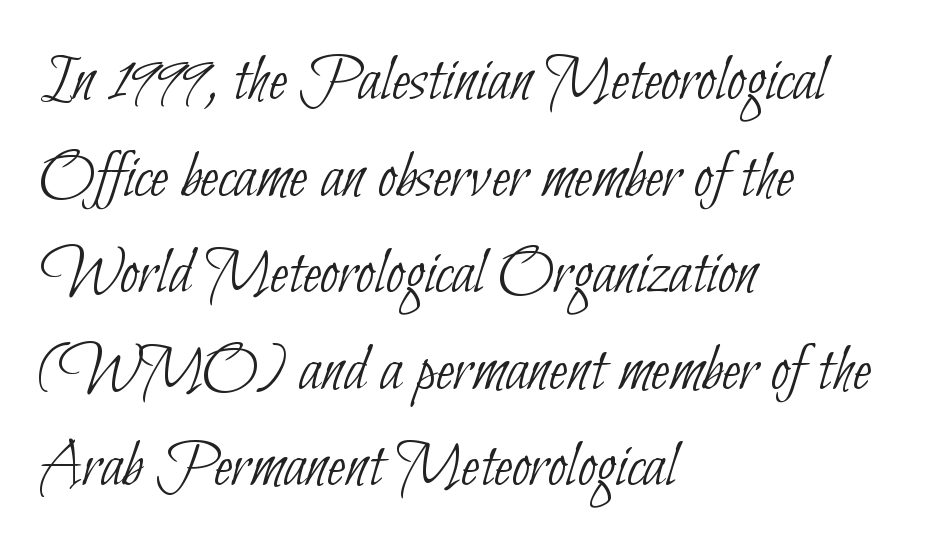
{"serif": "no", "bold": "no", "weight": "thin", "width": "condensed", "stroke_contrast": "low", "x_height": "small", "monospaced": "no", "underline": "no", "align": "left", "line_spacing": "normal", "line_spacing_ratio": 1.42, "letter_spacing": "normal", "letter_spacing_em": 0.0, "glyph_px": 68}
